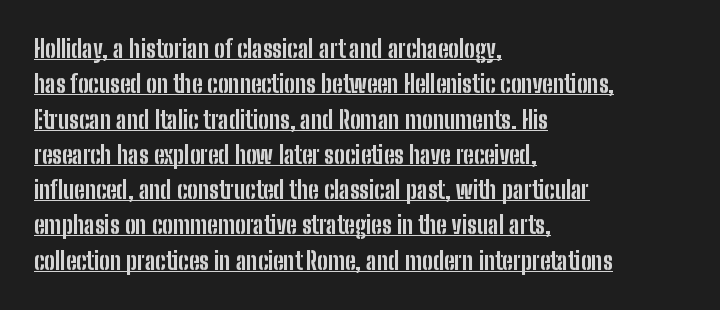
The image shows 24 px bold type, upright; set left-aligned, normal line spacing (1.47x), normal letter spacing, underlined.
